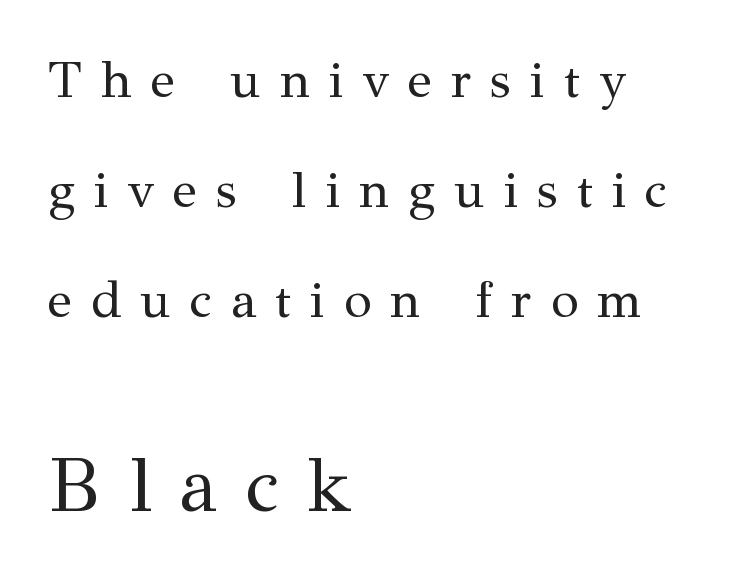
The image shows 76 px regular-weight serif type, upright; set left-aligned, loose line spacing (2.16x), unusually wide letter spacing (+0.37 em), not underlined; the second (bottom) block is 1.49x larger; medium stroke contrast and a medium x-height.
